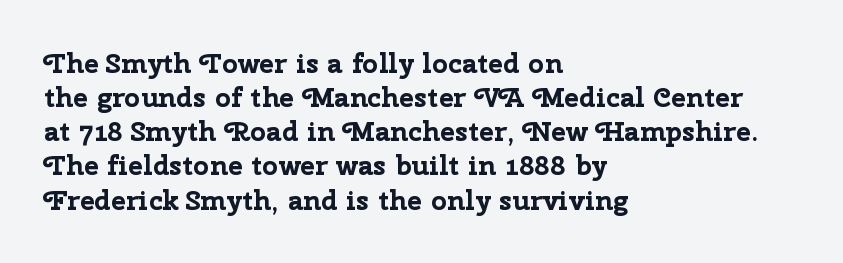
Q: Is the text bold? A: Yes.
Q: Is the text italic (slanted)? A: No, it is upright.
Q: Is the typeface a serif or a sans-serif typeface? A: Sans-serif.
Q: Is the text underlined? A: No.
Q: How is the paragraph aligned? A: Left-aligned.
Q: Is the spacing between letters normal or unusually wide? A: Normal.
Q: Width (condensed, normal, or wide)? A: Normal.
Q: Stroke contrast? A: Low.
Q: x-height? A: Medium.
Q: Monospaced? A: No.
